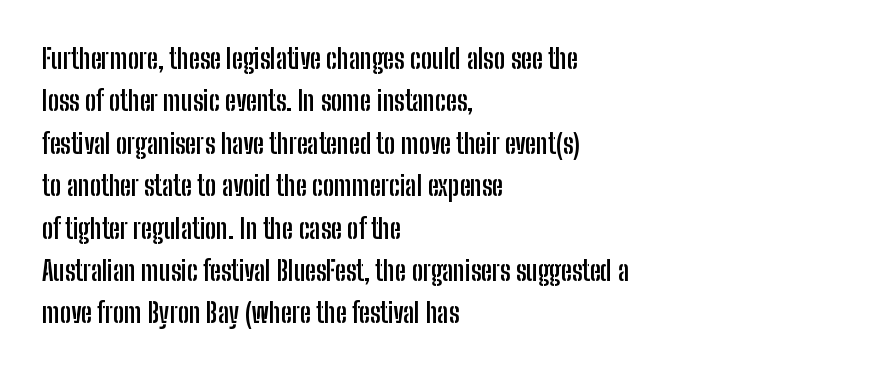
The image shows 27 px bold type, upright; set left-aligned, normal line spacing (1.57x), normal letter spacing, not underlined.
